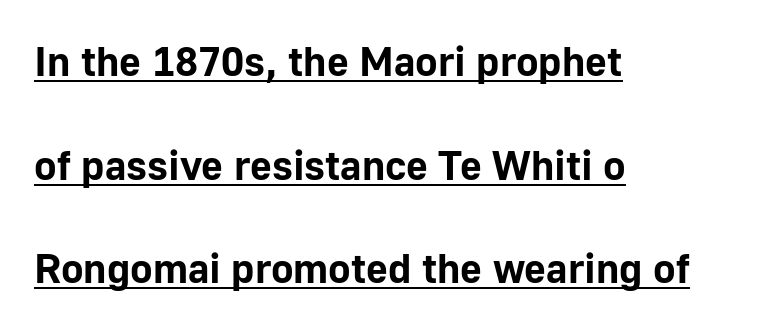
Students, this is bold: see how much ink each stroke carries. The letters advance in unequal steps, a hallmark of proportional type. One glance says open: line gaps are wider than usual. The letters stand straight up with perfectly vertical stems.
